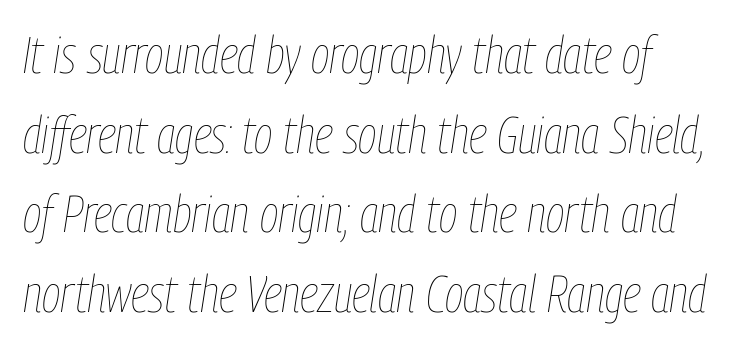
Q: Is the text bold? A: No.
Q: Is the text italic (slanted)? A: Yes, it leans right by about 9 degrees.
Q: Is the text underlined? A: No.
Q: How is the paragraph aligned? A: Left-aligned.
Q: Is the spacing between letters normal or unusually wide? A: Normal.
Q: Is the spacing between lines tight, normal or loose? A: Normal.
Q: Width (condensed, normal, or wide)? A: Condensed.
Q: Stroke contrast? A: Low.
Q: x-height? A: Medium.
Q: Monospaced? A: No.
